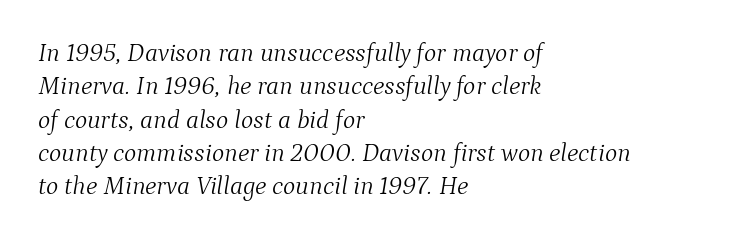
Q: Is the text bold? A: No.
Q: Is the text italic (slanted)? A: Yes, it leans right by about 9 degrees.
Q: Is the text underlined? A: No.
Q: How is the paragraph aligned? A: Left-aligned.
Q: Is the spacing between letters normal or unusually wide? A: Normal.
Q: Is the spacing between lines tight, normal or loose? A: Normal.
